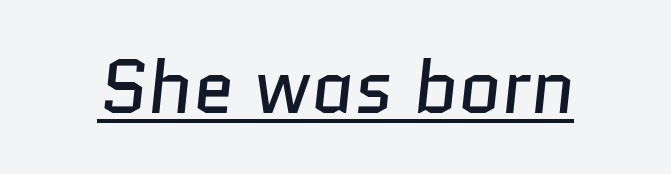
{"serif": "no", "bold": "no", "weight": "regular", "width": "normal", "stroke_contrast": "low", "x_height": "medium", "monospaced": "no", "underline": "yes", "letter_spacing": "normal", "letter_spacing_em": 0.0, "glyph_px": 75}
